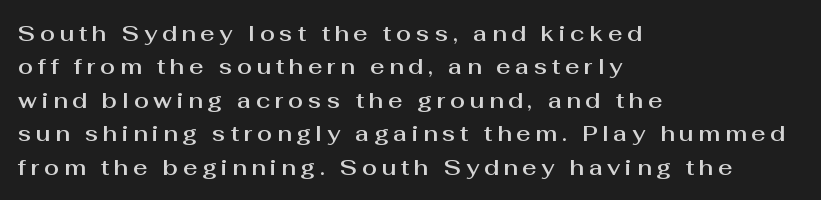
Q: Is the text italic (slanted)? A: No, it is upright.
Q: Is the text underlined? A: No.
Q: How is the paragraph aligned? A: Left-aligned.
Q: Is the spacing between letters normal or unusually wide? A: Unusually wide.
Q: Is the spacing between lines tight, normal or loose? A: Normal.
